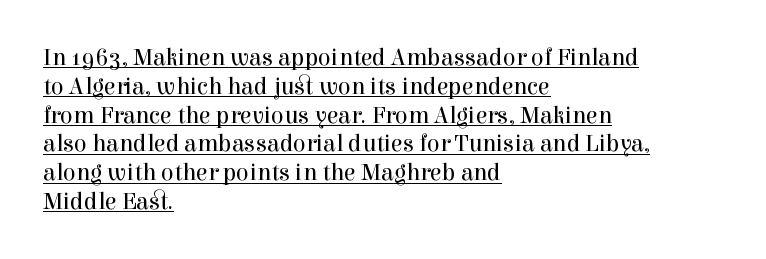
Q: Is the text bold? A: No.
Q: Is the text italic (slanted)? A: No, it is upright.
Q: Is the text underlined? A: Yes.
Q: How is the paragraph aligned? A: Left-aligned.
Q: Is the spacing between letters normal or unusually wide? A: Normal.
